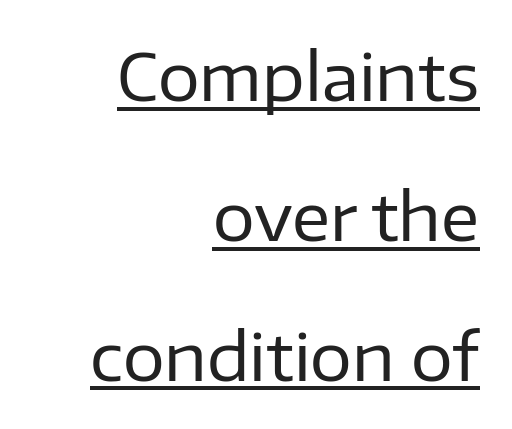
Q: Is the text bold? A: No.
Q: Is the text italic (slanted)? A: No, it is upright.
Q: Is the typeface a serif or a sans-serif typeface? A: Sans-serif.
Q: Is the text underlined? A: Yes.
Q: How is the paragraph aligned? A: Right-aligned.
Q: Is the spacing between letters normal or unusually wide? A: Normal.
Q: Is the spacing between lines tight, normal or loose? A: Loose.
Q: Width (condensed, normal, or wide)? A: Normal.
Q: Stroke contrast? A: Low.
Q: x-height? A: Medium.
Q: Monospaced? A: No.
